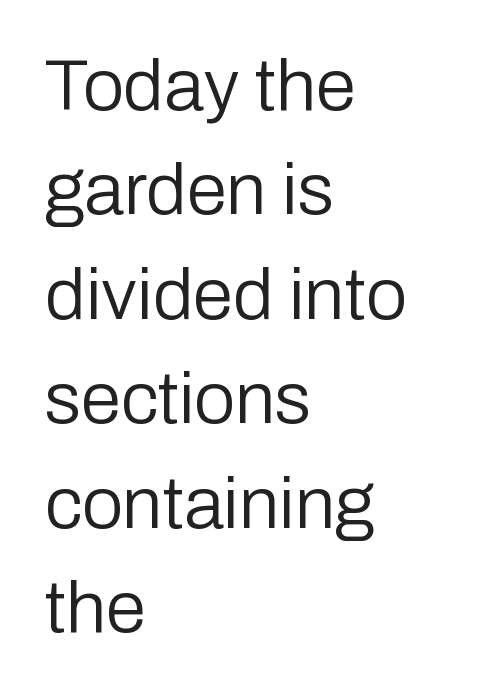
Q: Is the text bold? A: No.
Q: Is the text italic (slanted)? A: No, it is upright.
Q: Is the typeface a serif or a sans-serif typeface? A: Sans-serif.
Q: Is the text underlined? A: No.
Q: How is the paragraph aligned? A: Left-aligned.
Q: Is the spacing between letters normal or unusually wide? A: Normal.
Q: Is the spacing between lines tight, normal or loose? A: Normal.
Q: Width (condensed, normal, or wide)? A: Normal.
Q: Stroke contrast? A: Low.
Q: x-height? A: Medium.
Q: Monospaced? A: No.
